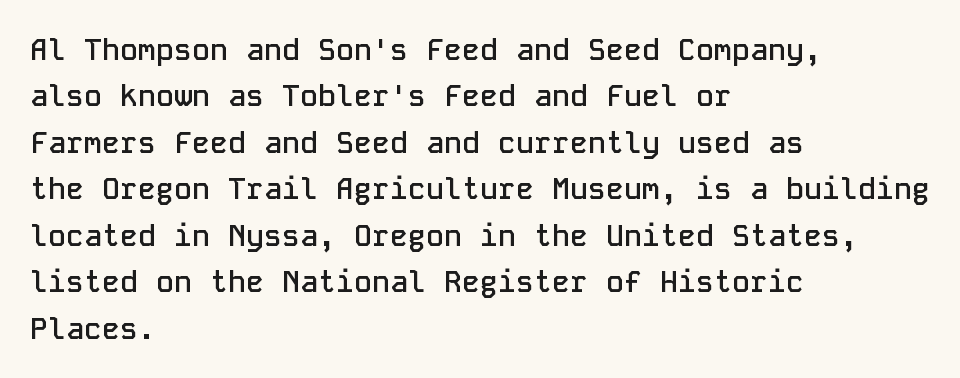
Q: Is the text bold? A: Semi-bold.
Q: Is the text italic (slanted)? A: No, it is upright.
Q: Is the typeface a serif or a sans-serif typeface? A: Sans-serif.
Q: Is the text underlined? A: No.
Q: How is the paragraph aligned? A: Left-aligned.
Q: Is the spacing between letters normal or unusually wide? A: Normal.
Q: Is the spacing between lines tight, normal or loose? A: Normal.
Q: Width (condensed, normal, or wide)? A: Normal.
Q: Stroke contrast? A: Low.
Q: x-height? A: Medium.
Q: Monospaced? A: Yes.
